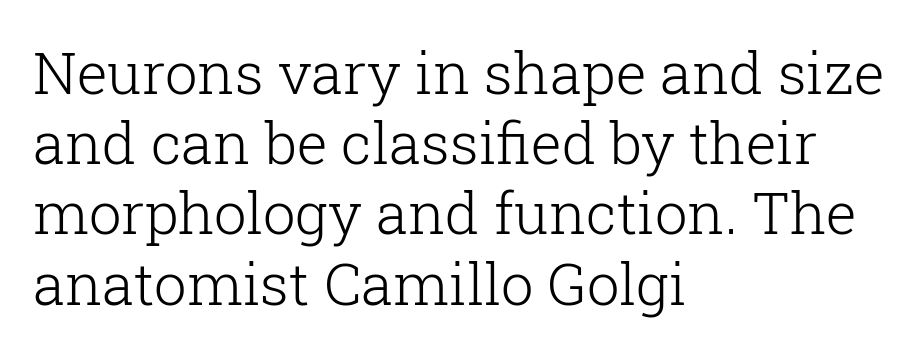
Q: Is the text bold? A: No.
Q: Is the text italic (slanted)? A: No, it is upright.
Q: Is the typeface a serif or a sans-serif typeface? A: Serif.
Q: Is the text underlined? A: No.
Q: How is the paragraph aligned? A: Left-aligned.
Q: Is the spacing between letters normal or unusually wide? A: Normal.
Q: Width (condensed, normal, or wide)? A: Normal.
Q: Stroke contrast? A: Low.
Q: x-height? A: Medium.
Q: Monospaced? A: No.
